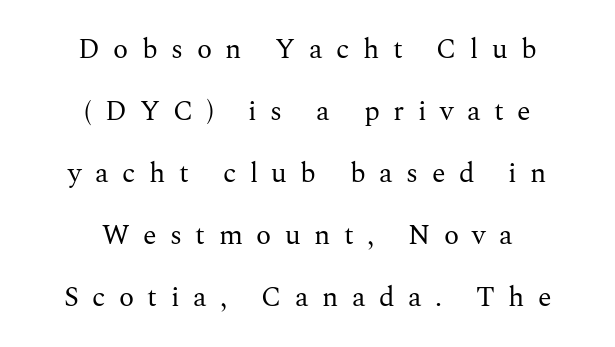
Quick note: interline space is abundant. The font family rendered here belongs to the serif group. No chunkiness to these letters — they're not bold. These lines stack symmetrically, like a column narrowing and widening about its center.
